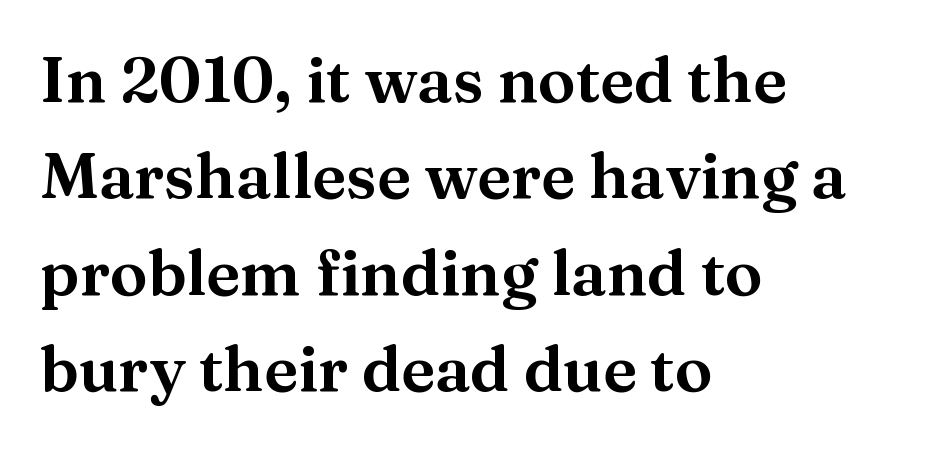
Q: Is the text italic (slanted)? A: No, it is upright.
Q: Is the typeface a serif or a sans-serif typeface? A: Serif.
Q: Is the text underlined? A: No.
Q: How is the paragraph aligned? A: Left-aligned.
Q: Is the spacing between letters normal or unusually wide? A: Normal.
Q: Is the spacing between lines tight, normal or loose? A: Normal.
Q: Width (condensed, normal, or wide)? A: Wide.
Q: Stroke contrast? A: Medium.
Q: x-height? A: Medium.
Q: Monospaced? A: No.
